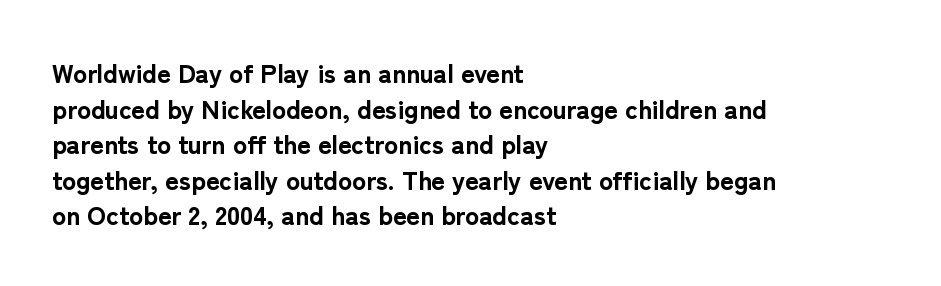
Descenders are the only things crossing below the line. Weight: bold. The tracking reads as untouched default to a designer's eye. A typesetter would mark this as roman, not italic.
